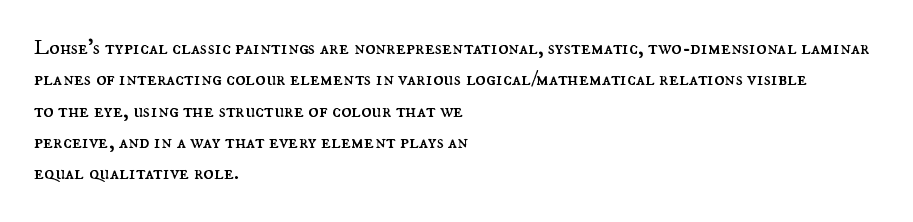
The image shows 21 px text type, upright; set left-aligned, normal line spacing (1.49x), normal letter spacing, not underlined.
